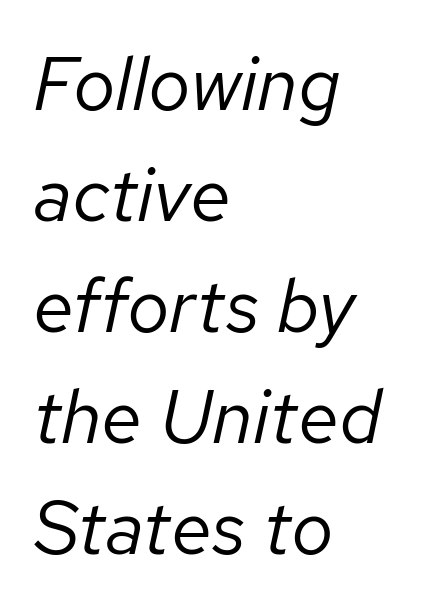
The passage shown is typed in a proportional face where columns would drift. Stems and bowls with no extra thickness — not bold. The gap between lines stays unmarked. Each line starts at the same left margin while the right side varies. Emphasis-style slanted type is in use. Regarding leading, the lines here are spaced in the standard way.
